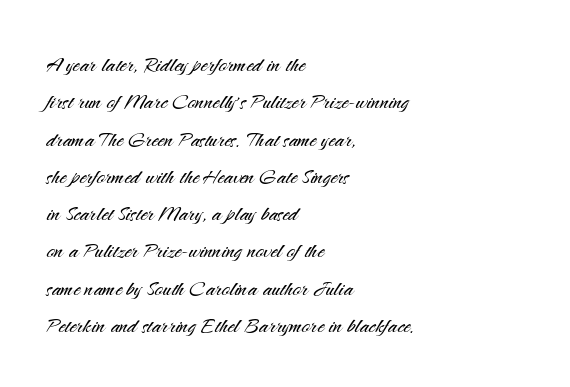
Q: Is the text bold? A: No.
Q: Is the text italic (slanted)? A: Yes.
Q: Is the text underlined? A: No.
Q: How is the paragraph aligned? A: Left-aligned.
Q: Is the spacing between letters normal or unusually wide? A: Normal.
Q: Is the spacing between lines tight, normal or loose? A: Normal.
